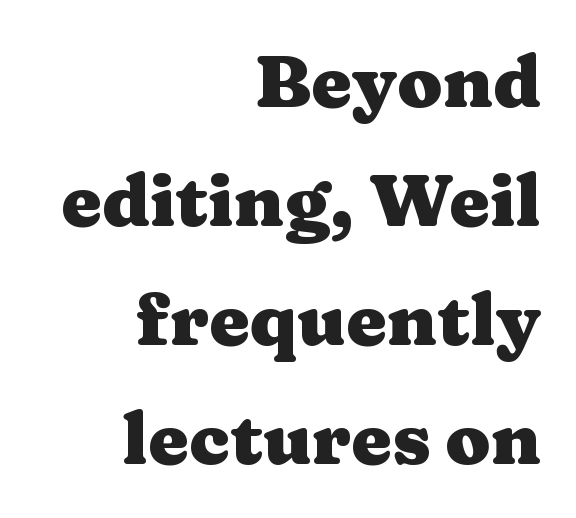
{"serif": "yes", "italic": "no", "bold": "yes", "weight": "heavy", "width": "wide", "stroke_contrast": "medium", "x_height": "medium", "monospaced": "no", "underline": "no", "align": "right", "line_spacing": "normal", "line_spacing_ratio": 1.63, "letter_spacing": "normal", "letter_spacing_em": 0.0, "glyph_px": 73}
